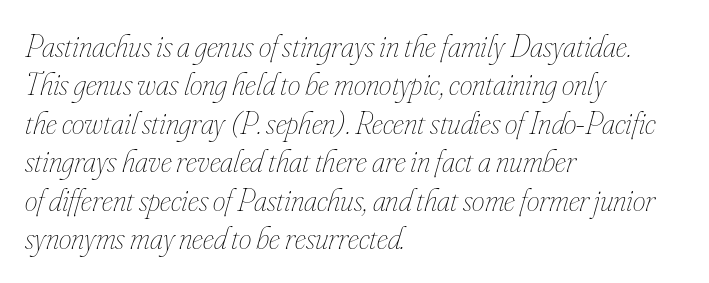
You could not count columns in this text — the font is proportionally spaced. Would a proofreader flag this as italicized? Yes. Here the glyphs are tracked normally, forming tight word shapes. Short and long lines alike share a common starting point at left. Think standard paragraph weight, or any step lighter than that. The gap between lines stays unmarked.
